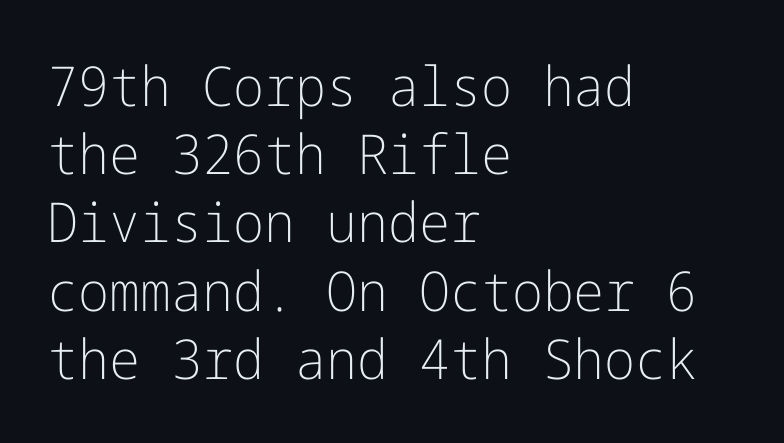
Each stroke keeps to a modest, everyday thickness or less. The text block is weighted toward the left margin, trailing off unevenly rightward. Letter spacing: default. In terms of posture, this sample is upright. This is sans-serif lettering, the kind often seen on screens and signage. Letters rest on an invisible, unmarked baseline.
